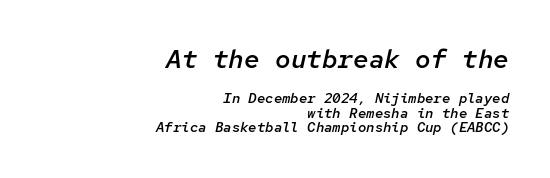
The rendering keeps characters at their native spacing. Is the block centered? No — it sits flush against the right margin. In terms of weight, the rendering is demibold, just under bold. The foot of each line stays bare and open. Quick note: italic.
